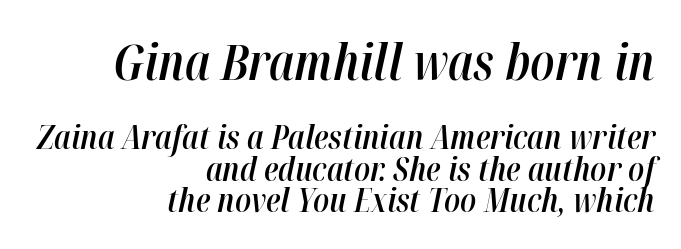
Q: Is the text bold? A: Semi-bold.
Q: Is the text italic (slanted)? A: Yes, it leans right by about 12 degrees.
Q: Is the text underlined? A: No.
Q: How is the paragraph aligned? A: Right-aligned.
Q: Is the spacing between letters normal or unusually wide? A: Normal.
Q: Is the spacing between lines tight, normal or loose? A: Tight.
Q: Which block of text is set in a larger size, the first (top) or the second (bottom)? A: The first (top) one.
Q: Width (condensed, normal, or wide)? A: Condensed.
Q: Stroke contrast? A: High.
Q: x-height? A: Medium.
Q: Monospaced? A: No.
